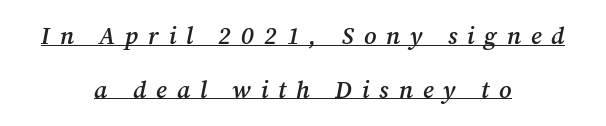
The image shows 24 px text type, italic (leaning right); set centered, loose line spacing (2.23x), unusually wide letter spacing (+0.41 em), underlined.
